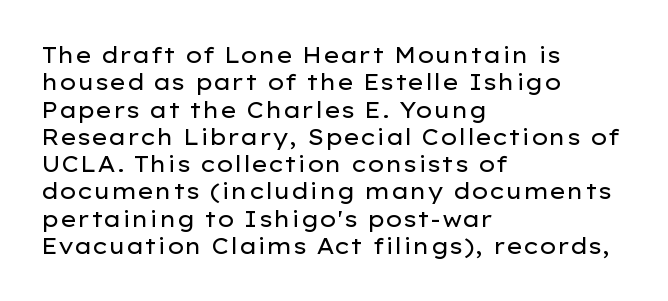
The image shows 22 px text type, upright; set left-aligned, line spacing 1.24x, normal letter spacing, not underlined.
